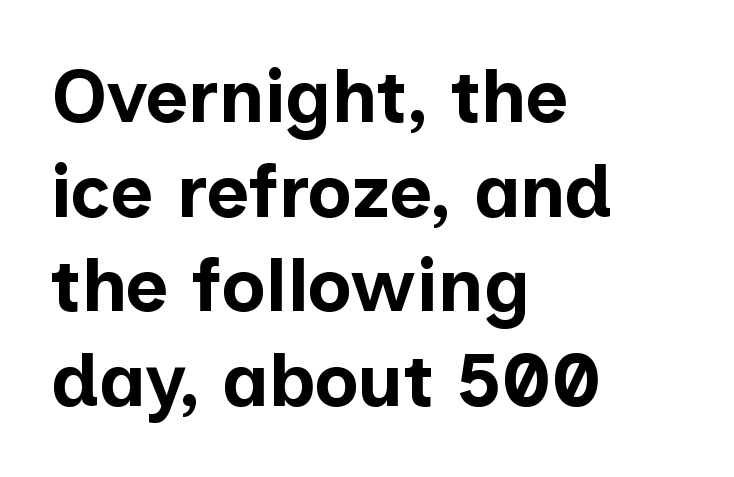
Q: Is the text bold? A: Yes.
Q: Is the text italic (slanted)? A: No, it is upright.
Q: Is the typeface a serif or a sans-serif typeface? A: Sans-serif.
Q: Is the text underlined? A: No.
Q: How is the paragraph aligned? A: Left-aligned.
Q: Is the spacing between letters normal or unusually wide? A: Normal.
Q: Is the spacing between lines tight, normal or loose? A: Normal.
Q: Width (condensed, normal, or wide)? A: Normal.
Q: Stroke contrast? A: Low.
Q: x-height? A: Medium.
Q: Monospaced? A: No.
